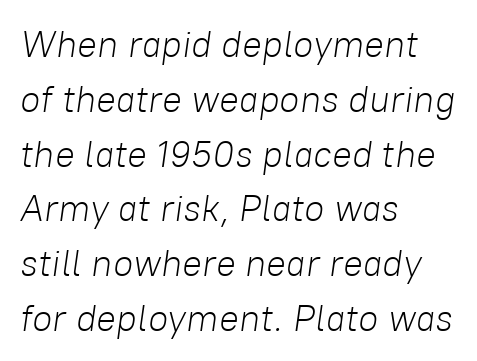
{"italic": "yes", "lean": "right", "slant_degrees": 8, "bold": "no", "weight": "light", "width": "normal", "stroke_contrast": "low", "x_height": "medium", "monospaced": "no", "underline": "no", "align": "left", "line_spacing": "normal", "line_spacing_ratio": 1.48, "letter_spacing": "normal", "letter_spacing_em": 0.0, "glyph_px": 37}
